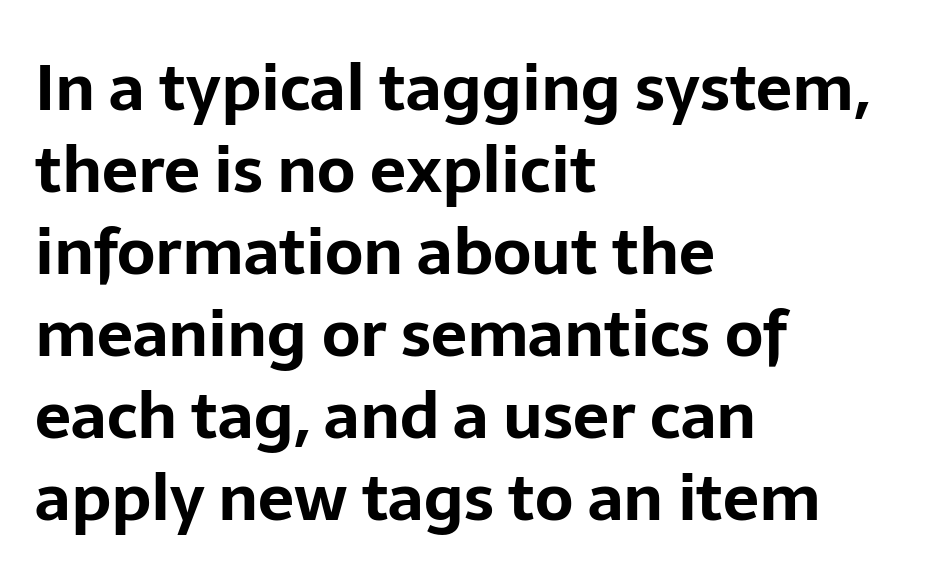
{"serif": "no", "italic": "no", "bold": "yes", "weight": "bold", "width": "normal", "stroke_contrast": "low", "x_height": "medium", "monospaced": "no", "underline": "no", "align": "left", "line_spacing": "normal", "line_spacing_ratio": 1.28, "letter_spacing": "normal", "letter_spacing_em": 0.0, "glyph_px": 64}
